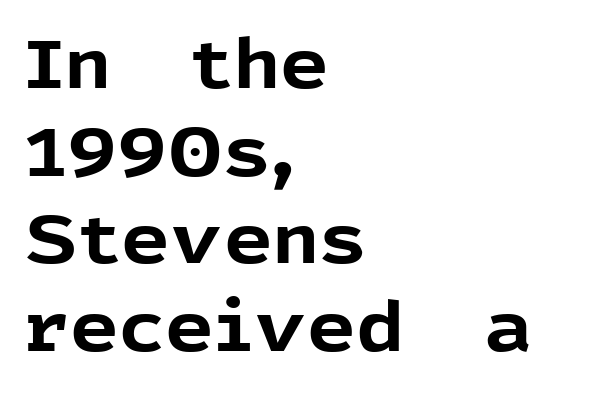
The image shows 68 px bold sans-serif type, upright; set left-aligned, normal line spacing (1.29x), normal letter spacing, not underlined; a medium x-height.
